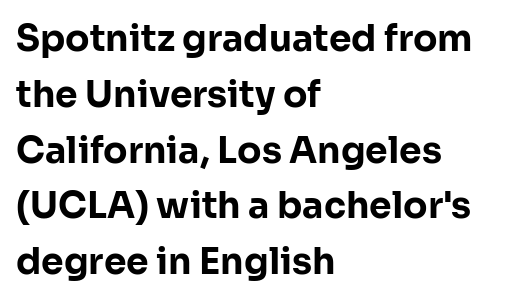
Q: Is the text bold? A: Yes.
Q: Is the text italic (slanted)? A: No, it is upright.
Q: Is the typeface a serif or a sans-serif typeface? A: Sans-serif.
Q: Is the text underlined? A: No.
Q: How is the paragraph aligned? A: Left-aligned.
Q: Is the spacing between letters normal or unusually wide? A: Normal.
Q: Is the spacing between lines tight, normal or loose? A: Normal.
Q: Width (condensed, normal, or wide)? A: Normal.
Q: Stroke contrast? A: Low.
Q: x-height? A: Medium.
Q: Monospaced? A: No.
